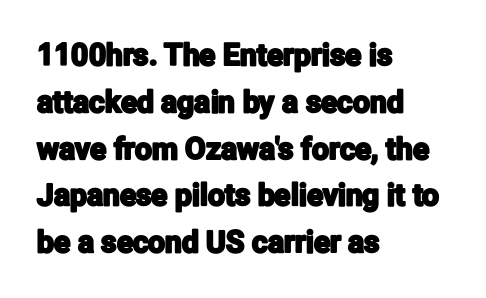
You could not count columns in this text — the font is proportionally spaced. Honestly, the row spacing looks completely unremarkable. The letters stand upright; this is a roman face. Nobody drew a line under any word here. The designer went with a sans here, leaving each stem footless.
